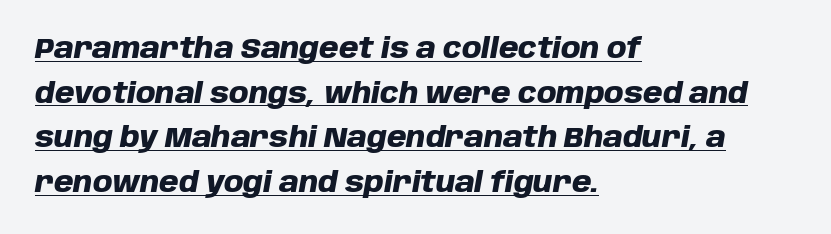
The image shows 28 px heavy type, italic (leaning right); set left-aligned, normal line spacing (1.59x), normal letter spacing, underlined; low stroke contrast and a large x-height.
